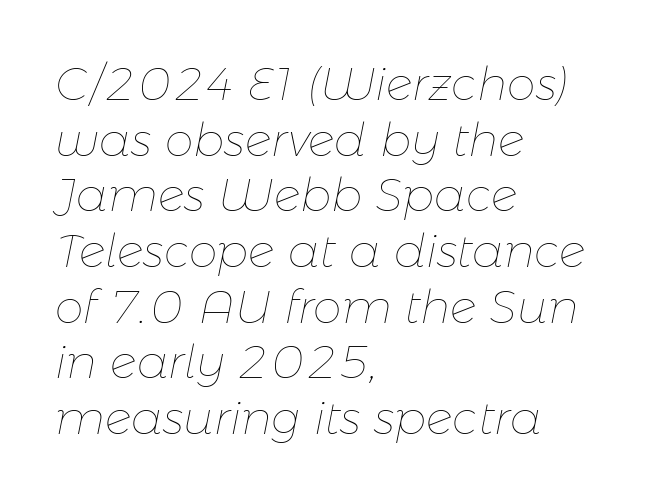
{"italic": "yes", "lean": "right", "slant_degrees": 11, "bold": "no", "weight": "thin", "width": "normal", "stroke_contrast": "low", "x_height": "medium", "monospaced": "no", "underline": "no", "align": "left", "line_spacing_ratio": 1.21, "letter_spacing": "normal", "letter_spacing_em": 0.0, "glyph_px": 46}
